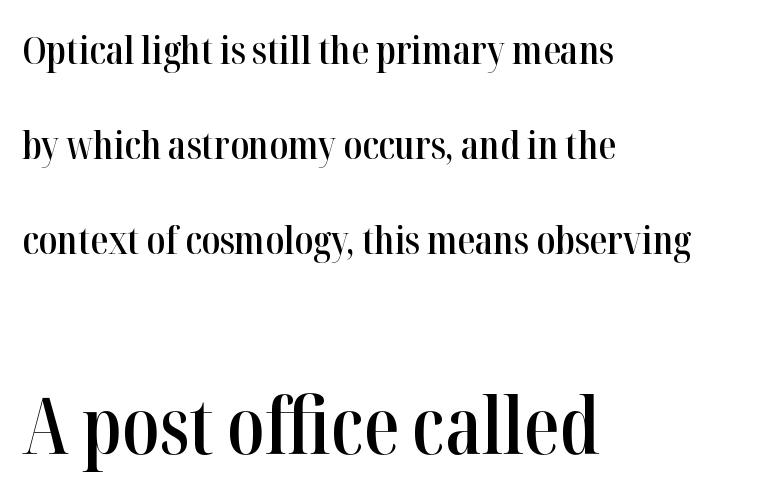
{"serif": "yes", "italic": "no", "bold": "semi", "weight": "semibold", "width": "condensed", "stroke_contrast": "high", "x_height": "medium", "monospaced": "no", "underline": "no", "align": "left", "line_spacing": "loose", "line_spacing_ratio": 2.44, "letter_spacing": "normal", "letter_spacing_em": 0.0, "larger_block": "second", "size_ratio": 2.0, "glyph_px": 78}
